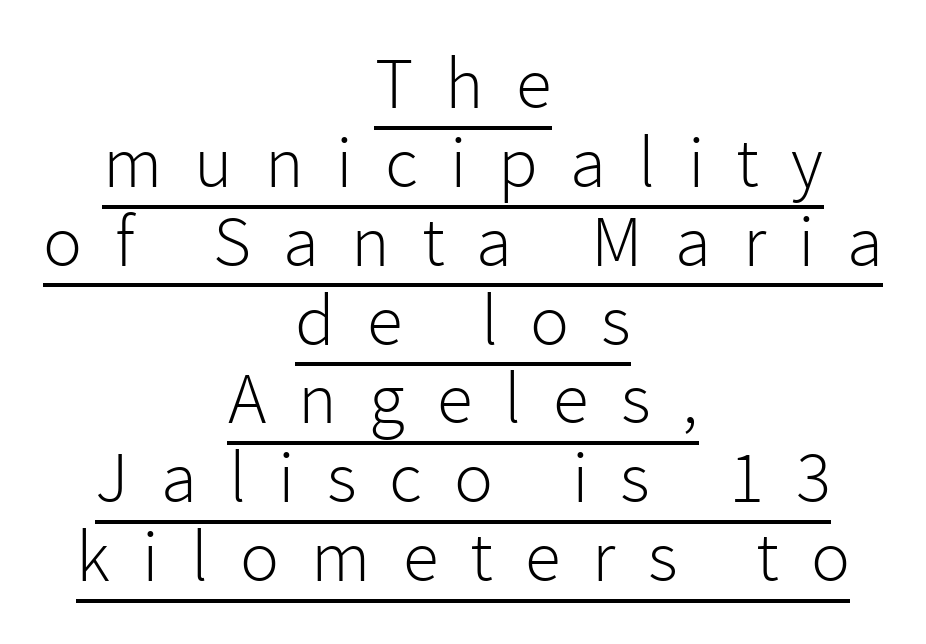
Quick note: not italic, upright. The passage shown is typeset with a sans-serif family. This rendering uses center alignment, leaving both contours irregular but symmetric. This is not heavy type; no bold has been used. The passage shown has open, widely tracked lettering throughout.
